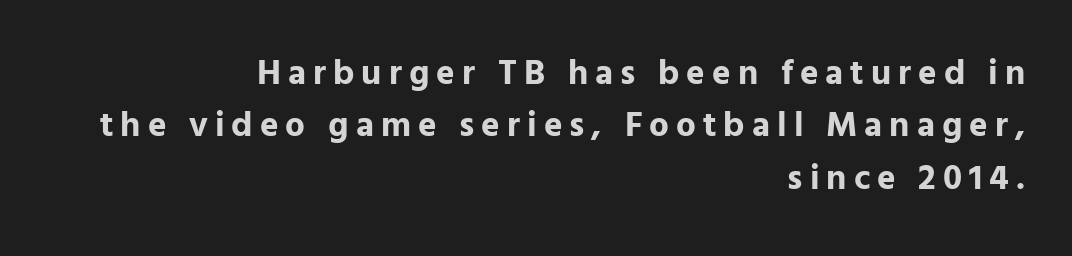
The image shows 35 px bold sans-serif type, upright; set right-aligned, normal line spacing (1.5x), unusually wide letter spacing (+0.2 em), not underlined; low stroke contrast and a medium x-height.
